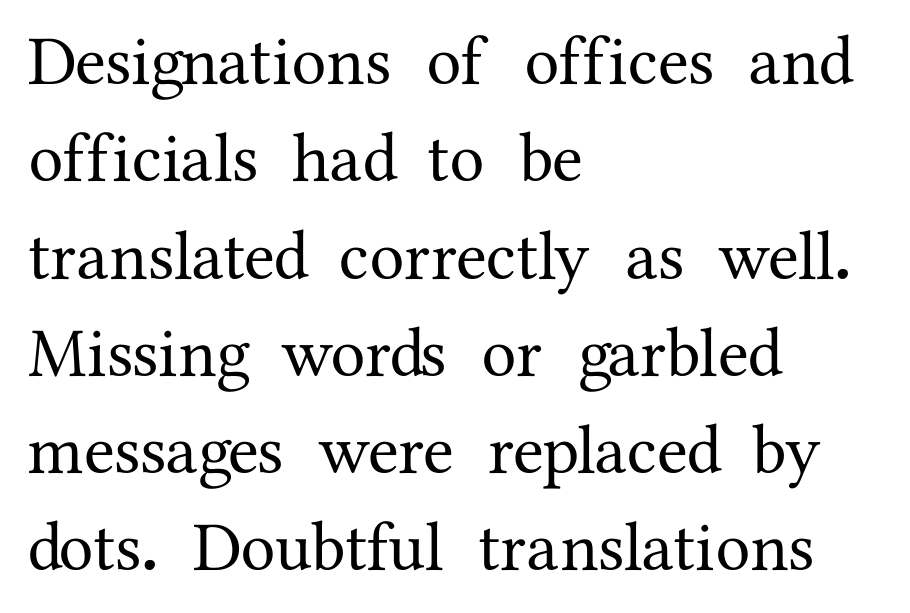
Q: Is the text italic (slanted)? A: No, it is upright.
Q: Is the typeface a serif or a sans-serif typeface? A: Serif.
Q: Is the text underlined? A: No.
Q: How is the paragraph aligned? A: Left-aligned.
Q: Is the spacing between letters normal or unusually wide? A: Normal.
Q: Is the spacing between lines tight, normal or loose? A: Normal.
Q: Width (condensed, normal, or wide)? A: Normal.
Q: Stroke contrast? A: Medium.
Q: x-height? A: Medium.
Q: Monospaced? A: No.
